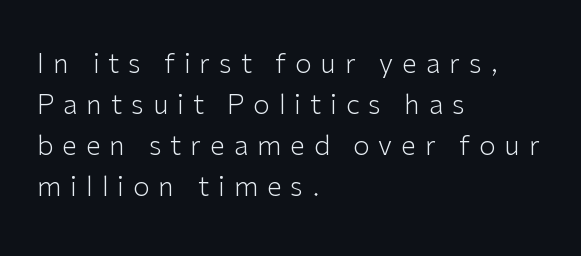
The image shows 27 px text type, upright; set left-aligned, normal line spacing (1.52x), unusually wide letter spacing (+0.33 em), not underlined.
